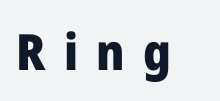
{"serif": "no", "italic": "no", "bold": "yes", "weight": "heavy", "width": "normal", "stroke_contrast": "low", "x_height": "medium", "monospaced": "no", "underline": "no", "letter_spacing": "wide", "letter_spacing_em": 0.37, "glyph_px": 50}
